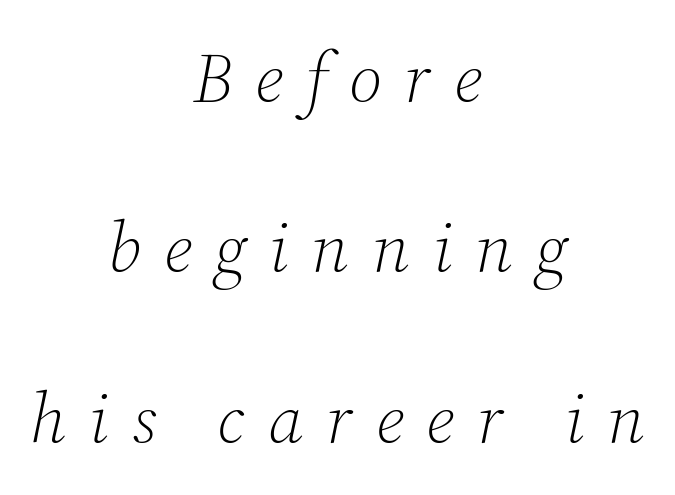
Q: Is the text bold? A: No.
Q: Is the text italic (slanted)? A: Yes, it leans right by about 12 degrees.
Q: Is the typeface a serif or a sans-serif typeface? A: Serif.
Q: Is the text underlined? A: No.
Q: How is the paragraph aligned? A: Centered.
Q: Is the spacing between letters normal or unusually wide? A: Unusually wide.
Q: Is the spacing between lines tight, normal or loose? A: Loose.
Q: Width (condensed, normal, or wide)? A: Normal.
Q: Stroke contrast? A: Medium.
Q: x-height? A: Medium.
Q: Monospaced? A: No.
